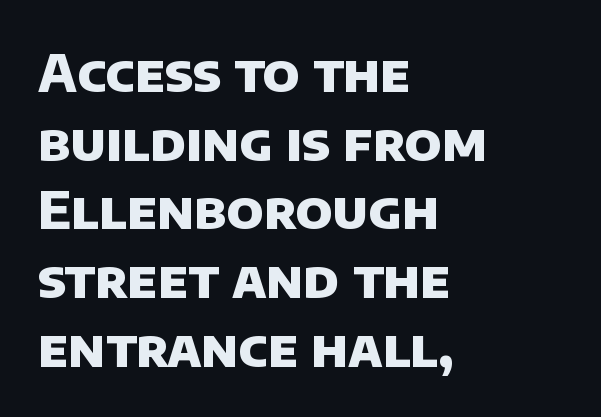
Q: Is the text bold? A: Yes.
Q: Is the typeface a serif or a sans-serif typeface? A: Sans-serif.
Q: Is the text underlined? A: No.
Q: How is the paragraph aligned? A: Left-aligned.
Q: Is the spacing between letters normal or unusually wide? A: Normal.
Q: Is the spacing between lines tight, normal or loose? A: Normal.
Q: Width (condensed, normal, or wide)? A: Normal.
Q: Stroke contrast? A: Low.
Q: x-height? A: Large.
Q: Monospaced? A: No.
